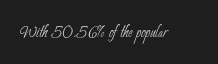
{"bold": "no", "underline": "no", "letter_spacing": "normal", "letter_spacing_em": 0.0, "glyph_px": 20}
